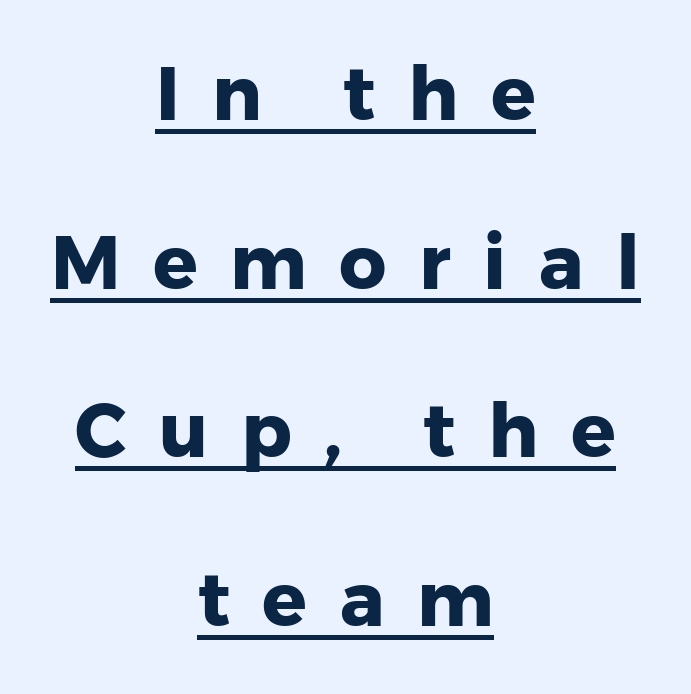
{"serif": "no", "italic": "no", "bold": "yes", "weight": "heavy", "width": "normal", "stroke_contrast": "low", "x_height": "medium", "monospaced": "no", "underline": "yes", "align": "center", "line_spacing": "loose", "line_spacing_ratio": 2.28, "letter_spacing": "wide", "letter_spacing_em": 0.44, "glyph_px": 74}
